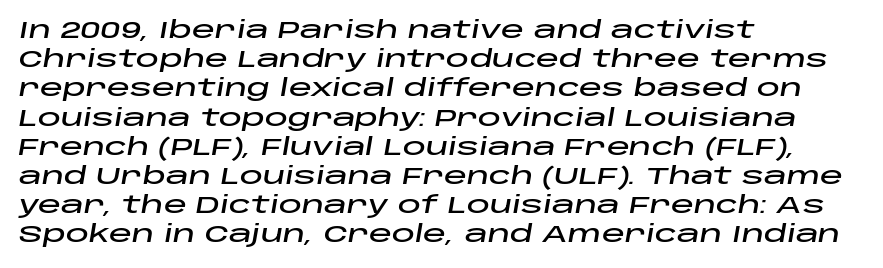
The rendering uses a moderate line-height, typical for paragraphs. The ragged edge is on the right, which tells us the setting is flush left. Quick note: italic. The gap between lines stays unmarked. Nothing unusual about the tracking: characters are spaced as the font intends.
